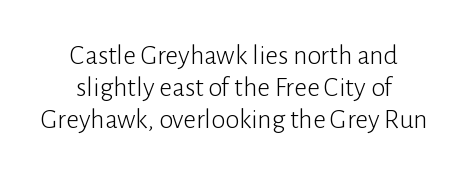
Is there much room between lines? No — they nearly touch. A typesetter would call this proportional, since set widths differ per character. The passage shown is typeset with a sans-serif family. Posture: upright roman. Is the type heavy? It reads as light-to-regular instead. Does extra space separate the letters? No, they use regular spacing.
